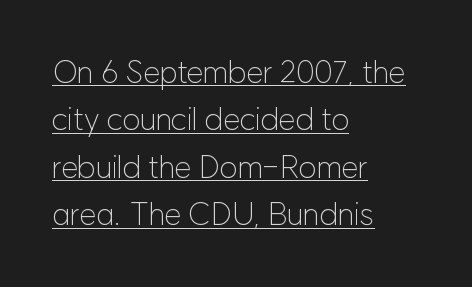
{"serif": "no", "italic": "no", "bold": "no", "weight": "light", "width": "normal", "stroke_contrast": "low", "x_height": "medium", "monospaced": "no", "underline": "yes", "align": "left", "line_spacing": "normal", "line_spacing_ratio": 1.53, "letter_spacing": "normal", "letter_spacing_em": 0.0, "glyph_px": 31}
